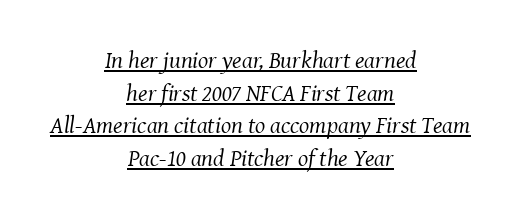
The specimen includes a rule beneath the text block's lines. Tall strokes in this sample are angled rather than plumb. You could call the tracking neutral — neither tight nor loose. The face looks like a standard text weight, possibly lighter. Notice how the passage keeps no hard edge, just a central spine.
